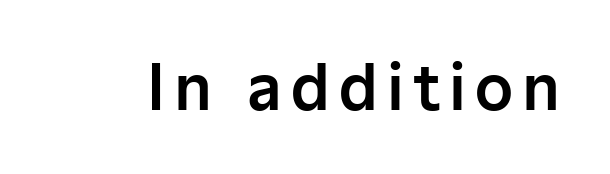
{"serif": "no", "italic": "no", "width": "normal", "stroke_contrast": "low", "x_height": "medium", "monospaced": "no", "underline": "no", "glyph_px": 61}
